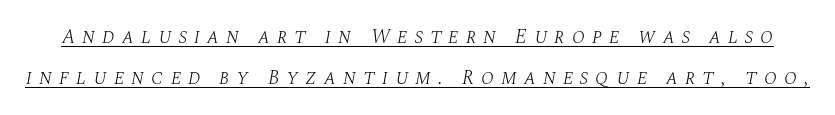
Q: Is the text bold? A: No.
Q: Is the text italic (slanted)? A: Yes, it leans right by about 10 degrees.
Q: Is the text underlined? A: Yes.
Q: Is the spacing between letters normal or unusually wide? A: Unusually wide.
Q: Is the spacing between lines tight, normal or loose? A: Loose.
